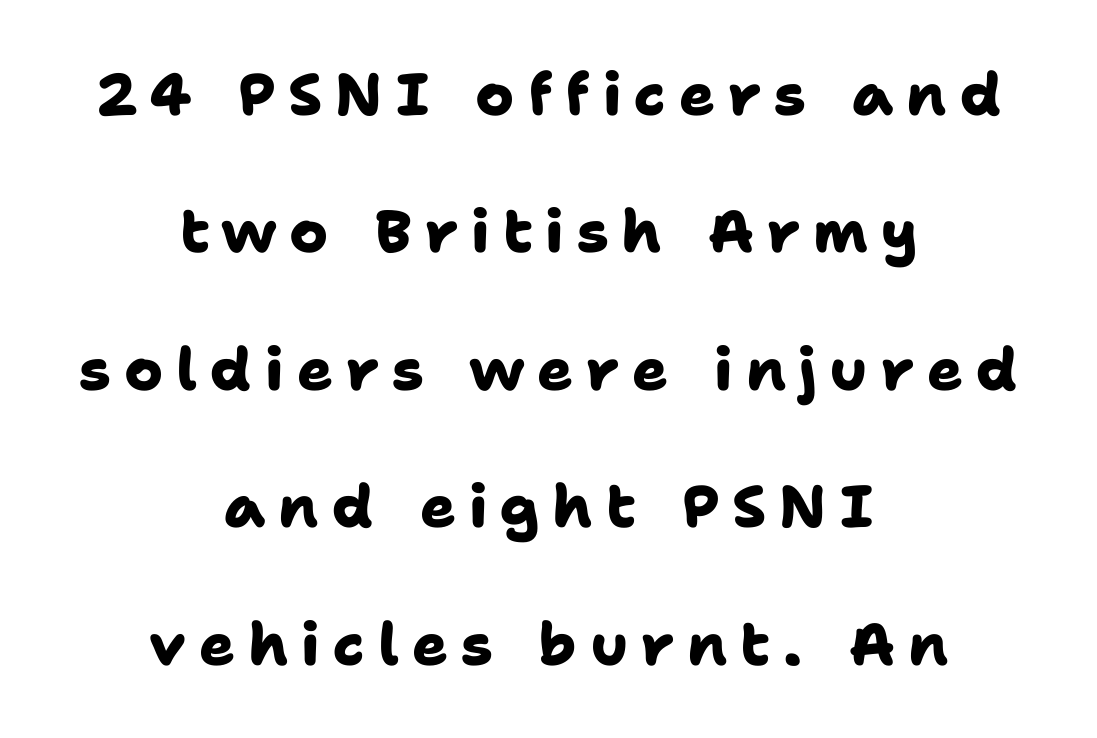
The image shows 59 px heavy sans-serif type; set centered, loose line spacing (2.33x), unusually wide letter spacing (+0.22 em), not underlined; low stroke contrast and a medium x-height.
